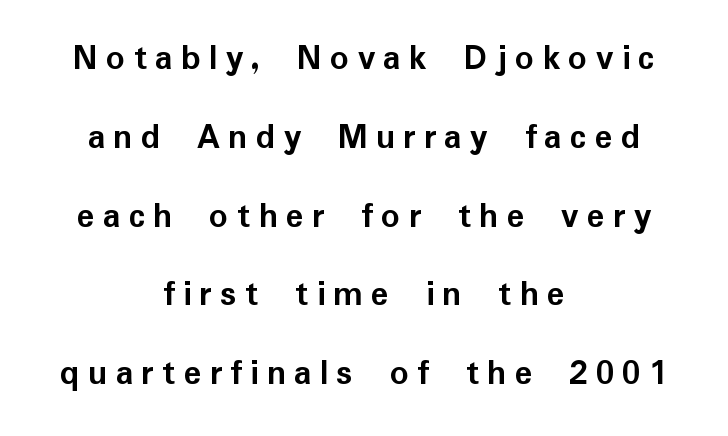
Underline: absent. The type sits square on the baseline with zero lean. Words appear elongated and porous because spacing is wide. Its strokes are broad and dark, the hallmark of bold type. The lines are spread far apart with generous leading.
